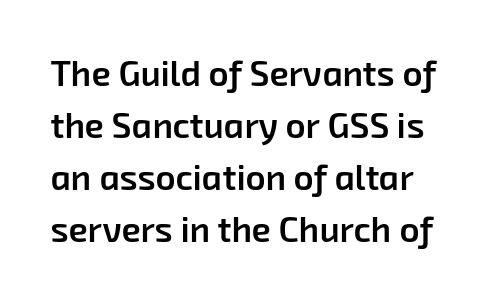
Q: Is the text bold? A: Semi-bold.
Q: Is the typeface a serif or a sans-serif typeface? A: Sans-serif.
Q: Is the text underlined? A: No.
Q: Is the spacing between letters normal or unusually wide? A: Normal.
Q: Is the spacing between lines tight, normal or loose? A: Normal.
Q: Width (condensed, normal, or wide)? A: Normal.
Q: Stroke contrast? A: Low.
Q: x-height? A: Medium.
Q: Monospaced? A: No.
